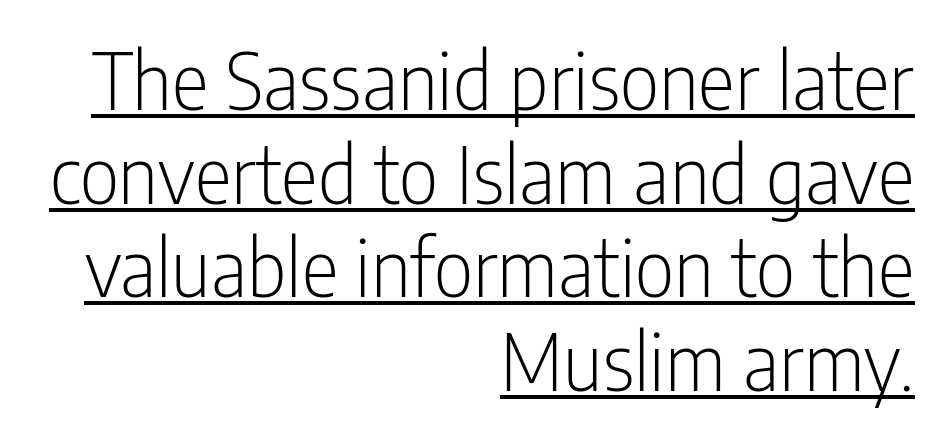
Q: Is the text bold? A: No.
Q: Is the text italic (slanted)? A: No, it is upright.
Q: Is the typeface a serif or a sans-serif typeface? A: Sans-serif.
Q: Is the text underlined? A: Yes.
Q: How is the paragraph aligned? A: Right-aligned.
Q: Is the spacing between letters normal or unusually wide? A: Normal.
Q: Width (condensed, normal, or wide)? A: Condensed.
Q: Stroke contrast? A: Low.
Q: x-height? A: Medium.
Q: Monospaced? A: No.
